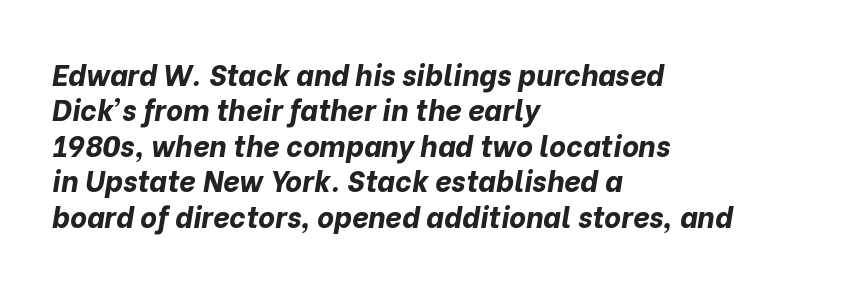
{"italic": "yes", "lean": "right", "slant_degrees": 10, "bold": "yes", "weight": "bold", "width": "normal", "stroke_contrast": "low", "x_height": "medium", "monospaced": "no", "underline": "no", "align": "left", "line_spacing_ratio": 1.22, "letter_spacing": "normal", "letter_spacing_em": 0.0, "glyph_px": 29}
